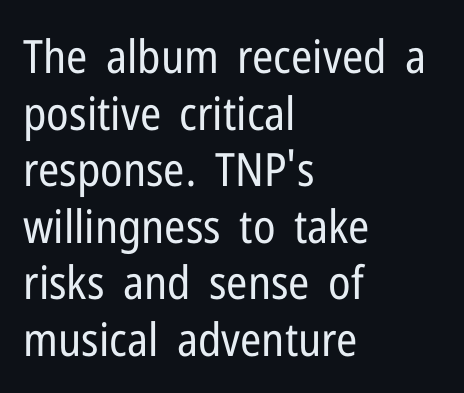
The image shows 46 px regular-weight, condensed sans-serif type, upright; set left-aligned, line spacing 1.23x, normal letter spacing, not underlined; low stroke contrast and a medium x-height.
